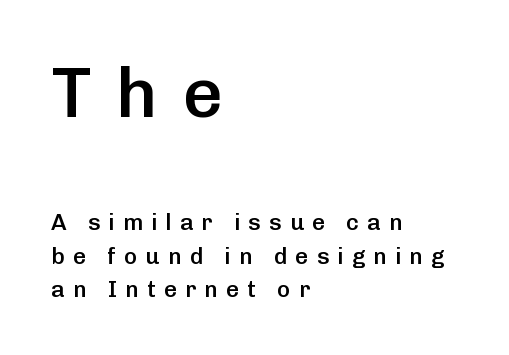
The image shows 70 px semibold sans-serif type, upright; set left-aligned, normal line spacing (1.45x), unusually wide letter spacing (+0.35 em), not underlined; the first (top) block is 3.04x larger; low stroke contrast and a medium x-height.
